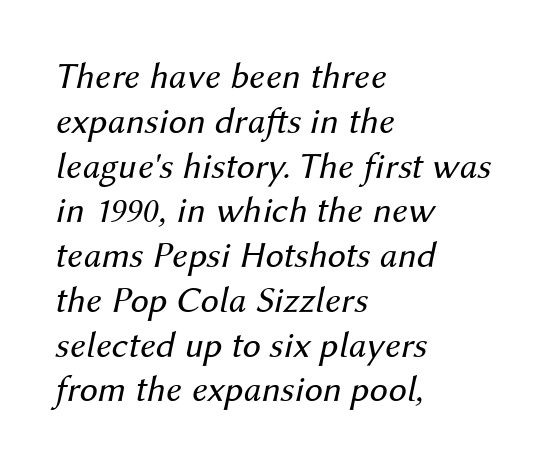
{"italic": "yes", "lean": "right", "slant_degrees": 12, "bold": "no", "weight": "regular", "width": "normal", "stroke_contrast": "medium", "x_height": "medium", "monospaced": "no", "underline": "no", "align": "left", "line_spacing_ratio": 1.21, "letter_spacing": "normal", "letter_spacing_em": 0.0, "glyph_px": 37}
